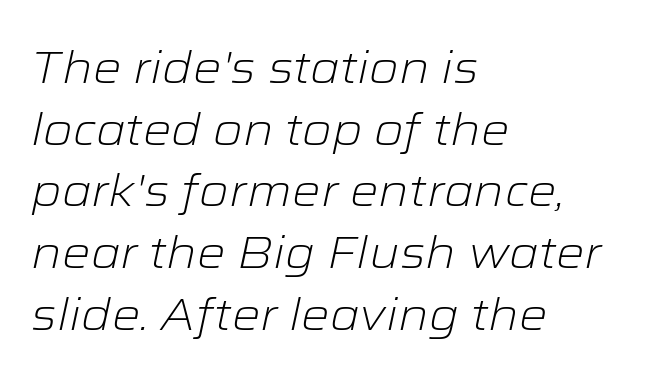
{"italic": "yes", "lean": "right", "slant_degrees": 12, "bold": "no", "weight": "light", "width": "wide", "stroke_contrast": "low", "x_height": "medium", "monospaced": "no", "underline": "no", "align": "left", "line_spacing": "normal", "line_spacing_ratio": 1.37, "letter_spacing": "normal", "letter_spacing_em": 0.0, "glyph_px": 45}
